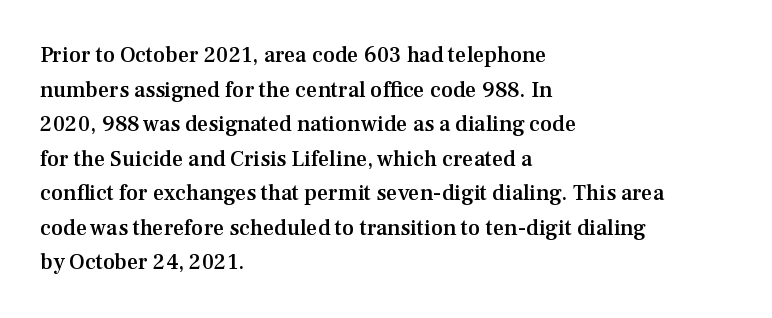
The font's upright variant was chosen for this text. Is the letter spacing exaggerated? No — it looks like the ordinary default. The face used here is a semibold: visibly heavier than regular, lighter than bold. Students, observe: this is what conventionally led text looks like. Every row of glyphs begins at an identical x-position on the left. Words float on clear page, feet unadorned.
